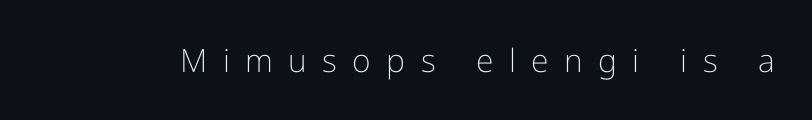
{"serif": "no", "italic": "no", "bold": "no", "weight": "light", "width": "normal", "stroke_contrast": "low", "x_height": "medium", "monospaced": "no", "underline": "no", "letter_spacing": "wide", "letter_spacing_em": 0.48, "glyph_px": 32}
